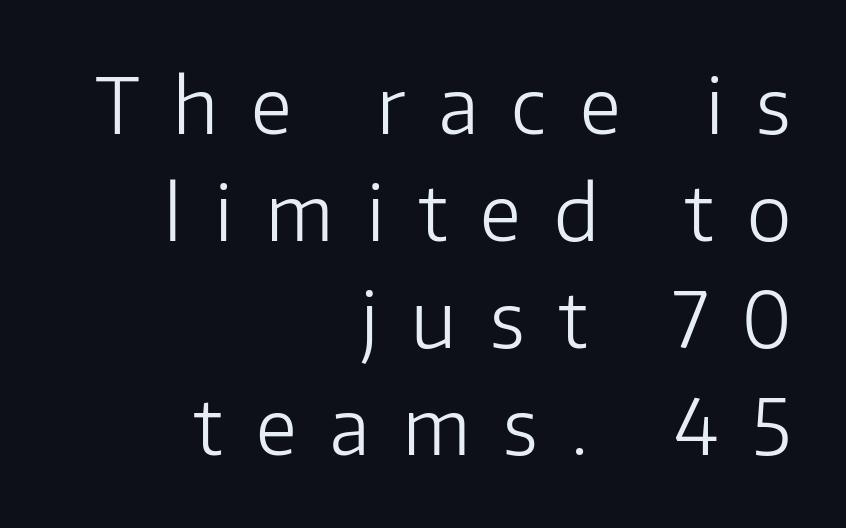
The image shows 76 px light sans-serif type, upright; set right-aligned, normal line spacing (1.41x), unusually wide letter spacing (+0.44 em), not underlined; low stroke contrast and a medium x-height.
